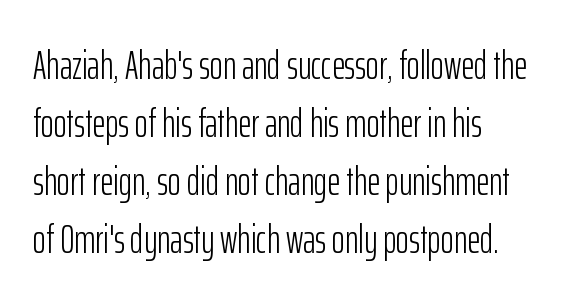
The image shows 40 px light, condensed sans-serif type, upright; set normal line spacing (1.45x), normal letter spacing, not underlined; low stroke contrast and a medium x-height.
